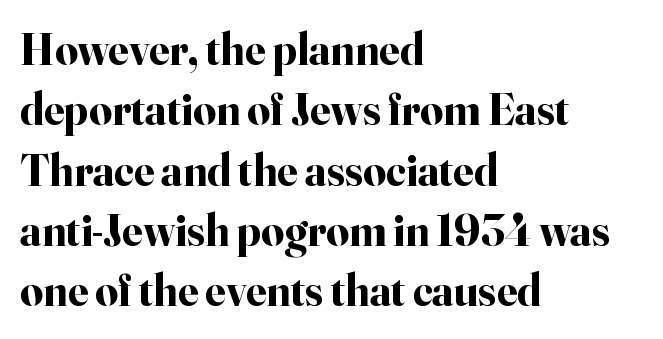
The lines in this sample share a left origin and differ only in where they stop. These lines are composed in type with serifs. Strong, thick strokes mark this as bold type. The specimen reads as upright at a glance. The face used here is proportionally spaced, like ordinary book or web type.
